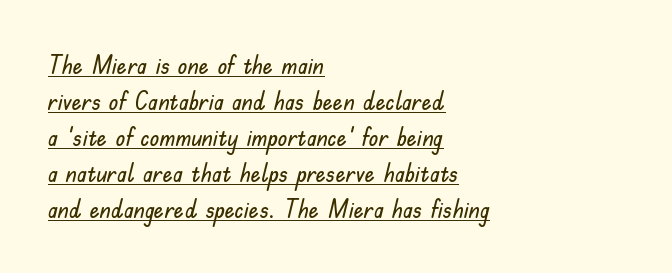
Vertical spacing — default. Caption: multi-line text, flush left, ragged right. Nothing unusual about the tracking: characters are spaced as the font intends. Notice how a bar underscores the lettering throughout.
